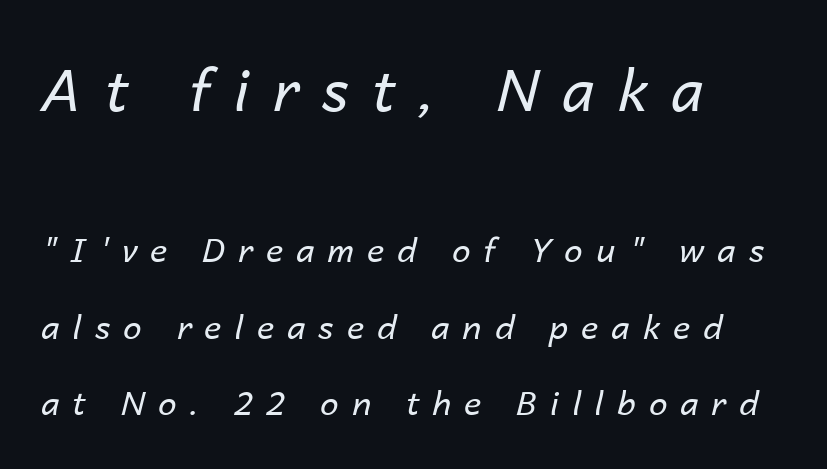
{"italic": "yes", "lean": "right", "slant_degrees": 14, "bold": "no", "weight": "regular", "width": "normal", "stroke_contrast": "low", "x_height": "medium", "monospaced": "no", "underline": "no", "align": "left", "line_spacing": "loose", "line_spacing_ratio": 2.32, "letter_spacing": "wide", "letter_spacing_em": 0.4, "larger_block": "first", "size_ratio": 1.76, "glyph_px": 58}
